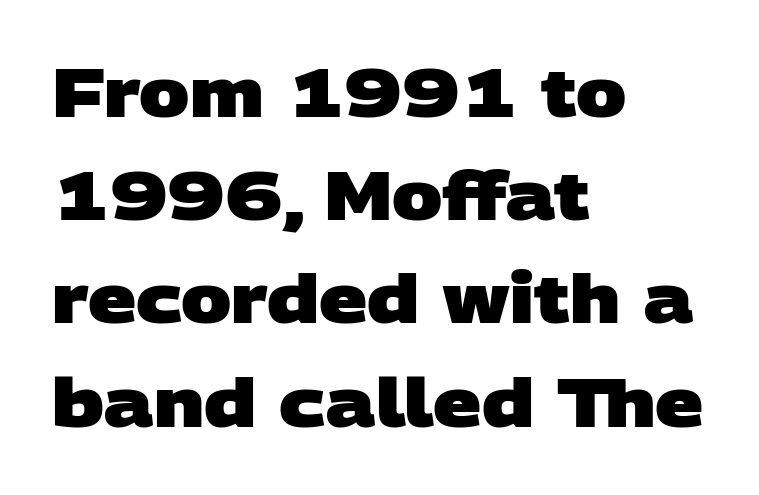
The image shows 67 px heavy, wide sans-serif type; set left-aligned, normal line spacing (1.54x), normal letter spacing, not underlined; low stroke contrast and a large x-height.
